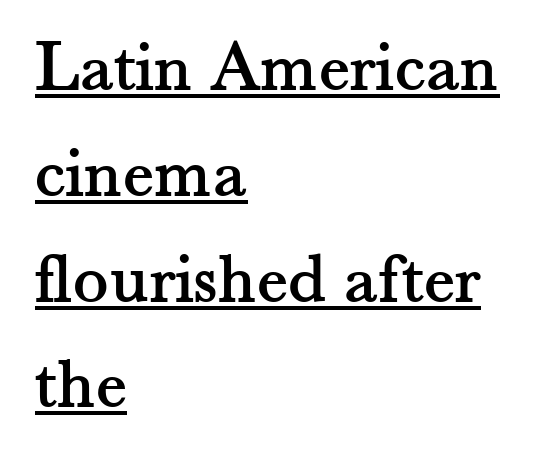
{"serif": "yes", "italic": "no", "width": "normal", "stroke_contrast": "medium", "x_height": "small", "monospaced": "no", "underline": "yes", "align": "left", "line_spacing": "normal", "line_spacing_ratio": 1.43, "letter_spacing": "normal", "letter_spacing_em": 0.0, "glyph_px": 74}
